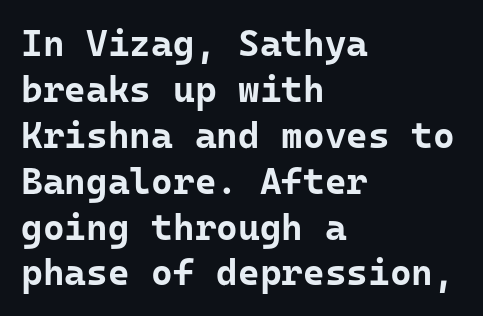
{"serif": "no", "italic": "no", "bold": "yes", "weight": "bold", "width": "normal", "stroke_contrast": "low", "x_height": "medium", "underline": "no", "align": "left", "line_spacing_ratio": 1.24, "letter_spacing": "normal", "letter_spacing_em": 0.0, "glyph_px": 37}
